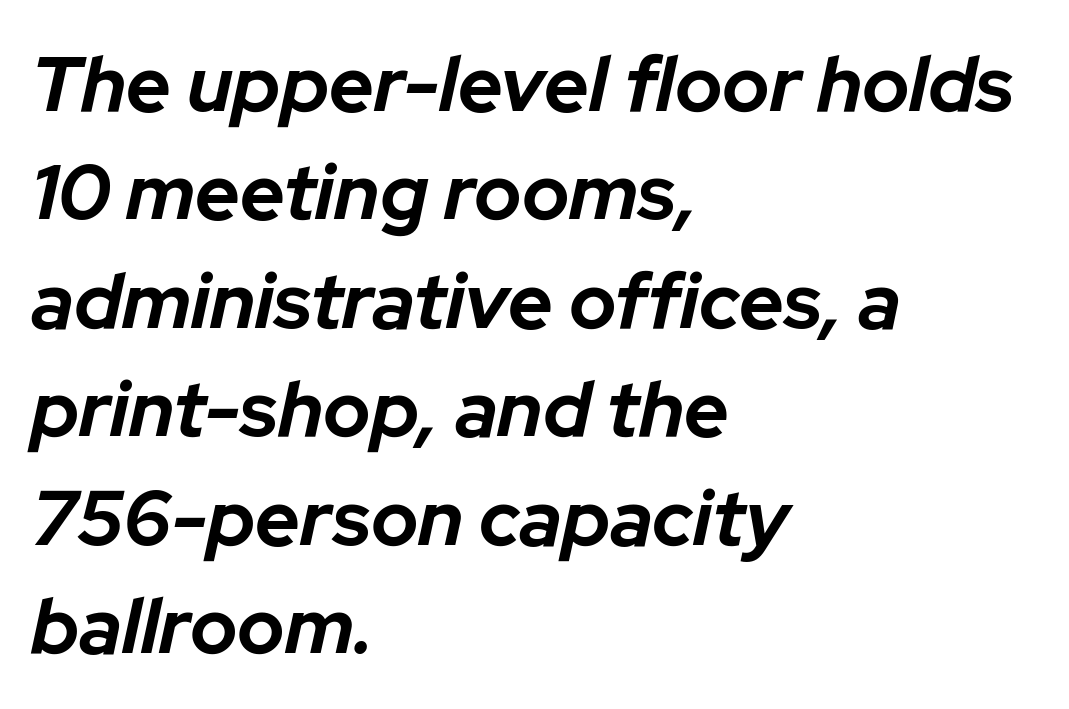
Q: Is the text bold? A: Yes.
Q: Is the text italic (slanted)? A: Yes, it leans right by about 12 degrees.
Q: Is the text underlined? A: No.
Q: How is the paragraph aligned? A: Left-aligned.
Q: Is the spacing between letters normal or unusually wide? A: Normal.
Q: Is the spacing between lines tight, normal or loose? A: Normal.
Q: Width (condensed, normal, or wide)? A: Normal.
Q: Stroke contrast? A: Low.
Q: x-height? A: Medium.
Q: Monospaced? A: No.
